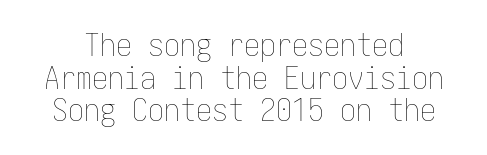
{"italic": "no", "bold": "no", "weight": "thin", "width": "condensed", "stroke_contrast": "low", "x_height": "medium", "underline": "no", "line_spacing": "tight", "line_spacing_ratio": 1.02, "letter_spacing": "normal", "letter_spacing_em": 0.0, "glyph_px": 32}
